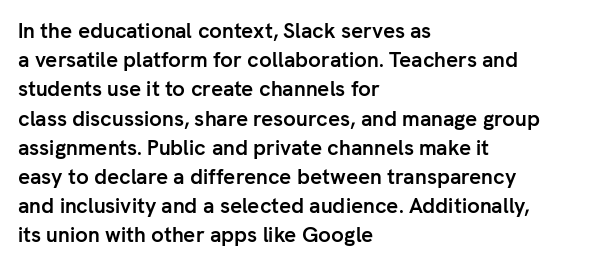
{"italic": "no", "bold": "yes", "underline": "no", "align": "left", "line_spacing": "normal", "line_spacing_ratio": 1.39, "letter_spacing": "normal", "letter_spacing_em": 0.0, "glyph_px": 21}
